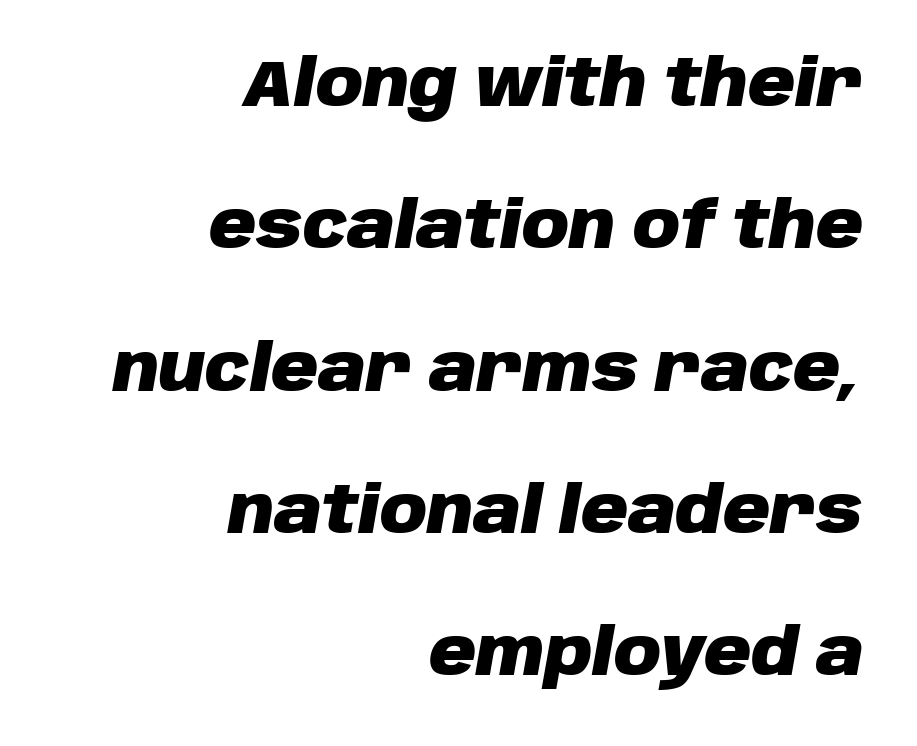
Q: Is the text bold? A: Yes.
Q: Is the text italic (slanted)? A: Yes, it leans right by about 10 degrees.
Q: Is the text underlined? A: No.
Q: How is the paragraph aligned? A: Right-aligned.
Q: Is the spacing between letters normal or unusually wide? A: Normal.
Q: Is the spacing between lines tight, normal or loose? A: Loose.
Q: Width (condensed, normal, or wide)? A: Normal.
Q: Stroke contrast? A: Low.
Q: x-height? A: Large.
Q: Monospaced? A: No.
